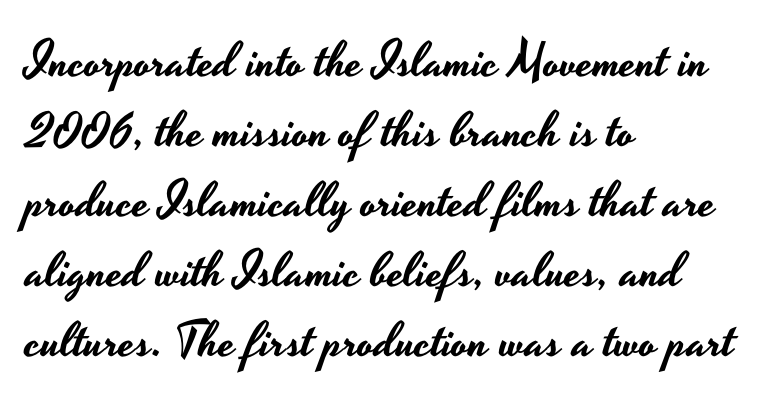
Descender tails drop into unmarked territory. A student would call this left alignment; a typographer would say flush left, rag right. The rendering uses natural spacing where letterforms have individual widths. Between one letter and the next there's only the usual sliver of space. A typesetter would label this face a sans.
